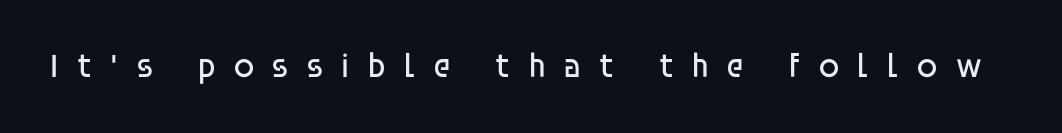
The image shows 34 px regular-weight sans-serif type, upright; set unusually wide letter spacing (+0.49 em), not underlined; low stroke contrast and a large x-height.
